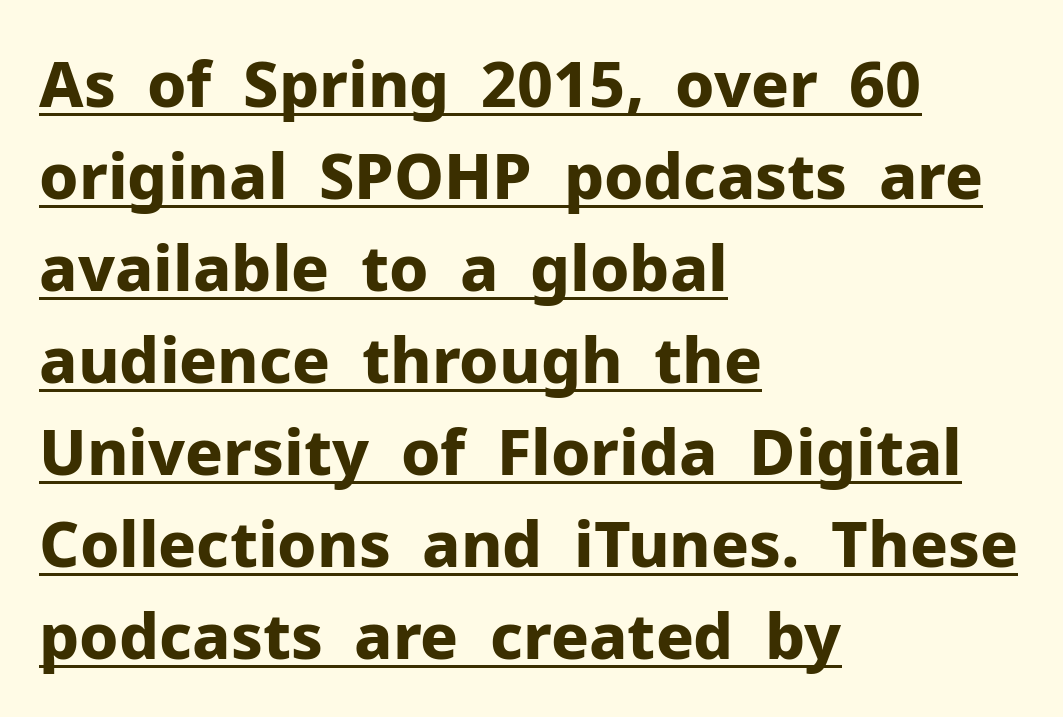
The ragged edge is on the right, which tells us the setting is flush left. No feet cap the strokes, marking this as sans-serif type. The specimen reads as upright at a glance. Its strokes are broad and dark, the hallmark of bold type. Does the leading feel generous? No, just average.
